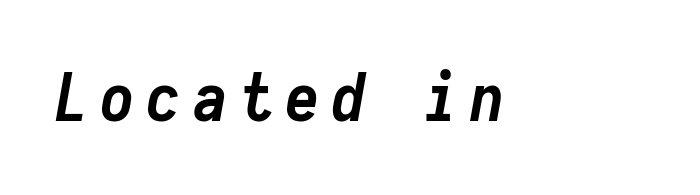
{"italic": "yes", "lean": "right", "slant_degrees": 10, "bold": "yes", "weight": "semibold", "width": "condensed", "stroke_contrast": "low", "x_height": "medium", "monospaced": "yes", "underline": "no", "glyph_px": 67}
